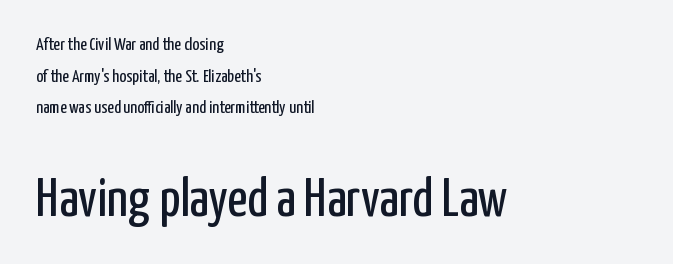
{"serif": "no", "italic": "no", "bold": "no", "weight": "regular", "width": "condensed", "stroke_contrast": "low", "x_height": "medium", "monospaced": "no", "underline": "no", "align": "left", "line_spacing_ratio": 1.76, "letter_spacing": "normal", "letter_spacing_em": 0.0, "larger_block": "second", "size_ratio": 3.06, "glyph_px": 55}
